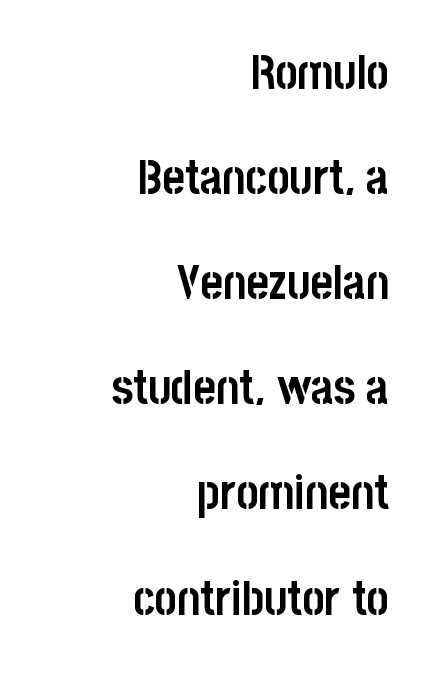
The image shows 48 px semibold, condensed sans-serif type, upright; set right-aligned, loose line spacing (2.19x), normal letter spacing, not underlined; low stroke contrast and a large x-height.
